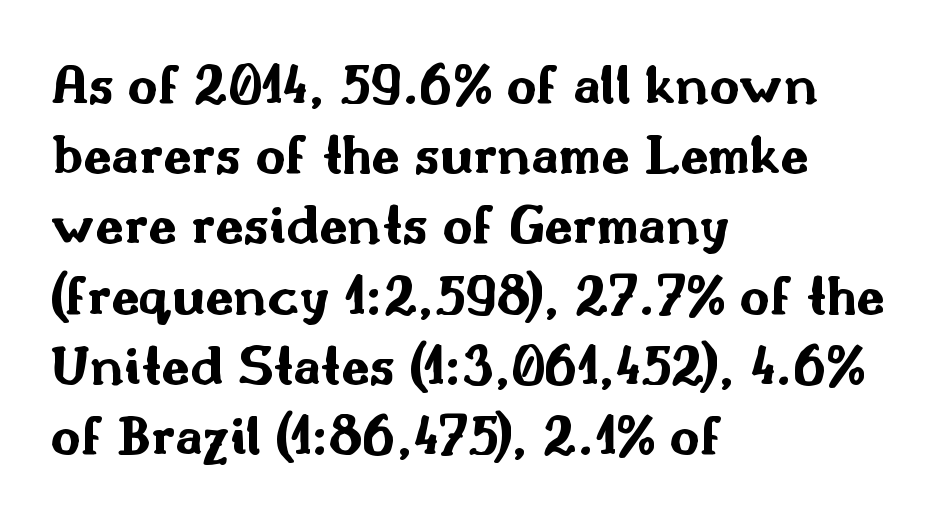
{"serif": "no", "italic": "no", "bold": "yes", "weight": "bold", "width": "wide", "stroke_contrast": "medium", "x_height": "small", "monospaced": "no", "underline": "no", "align": "left", "line_spacing_ratio": 1.21, "letter_spacing": "normal", "letter_spacing_em": 0.0, "glyph_px": 58}
